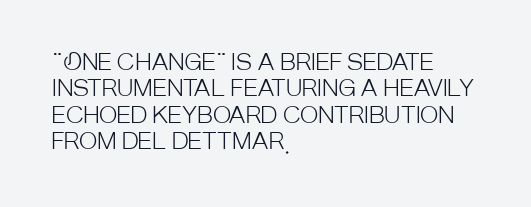
The image shows 22 px text type, upright; set left-aligned, line spacing 1.2x, normal letter spacing, not underlined.
